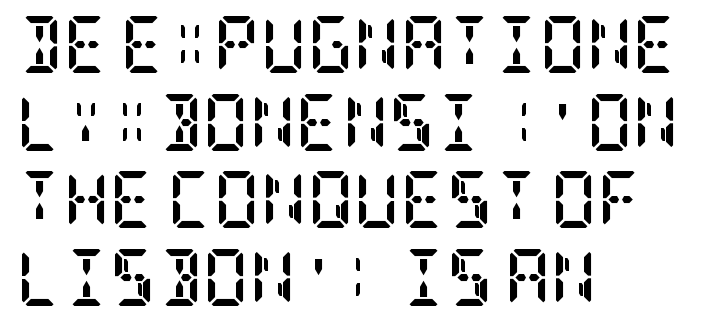
The image shows 57 px semibold, condensed serif type, upright; set left-aligned, normal line spacing (1.36x), normal letter spacing, not underlined; low stroke contrast and a large x-height.
